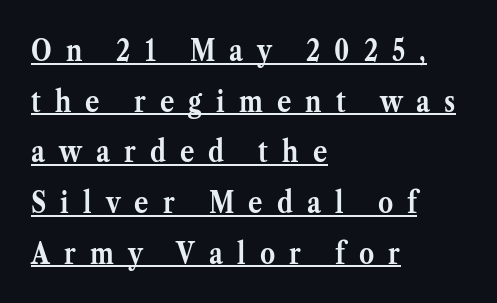
{"serif": "yes", "italic": "no", "bold": "yes", "weight": "semibold", "width": "normal", "stroke_contrast": "medium", "x_height": "medium", "monospaced": "no", "underline": "yes", "align": "left", "line_spacing": "normal", "line_spacing_ratio": 1.69, "letter_spacing": "wide", "letter_spacing_em": 0.47, "glyph_px": 30}
